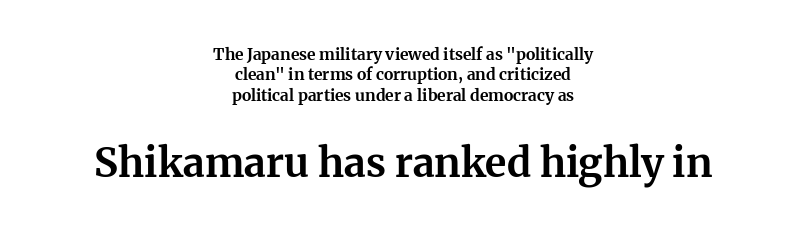
{"serif": "yes", "italic": "no", "bold": "yes", "weight": "bold", "width": "normal", "stroke_contrast": "medium", "x_height": "medium", "monospaced": "no", "underline": "no", "align": "center", "line_spacing": "normal", "line_spacing_ratio": 1.28, "letter_spacing": "normal", "letter_spacing_em": 0.0, "larger_block": "second", "size_ratio": 2.5, "glyph_px": 40}
